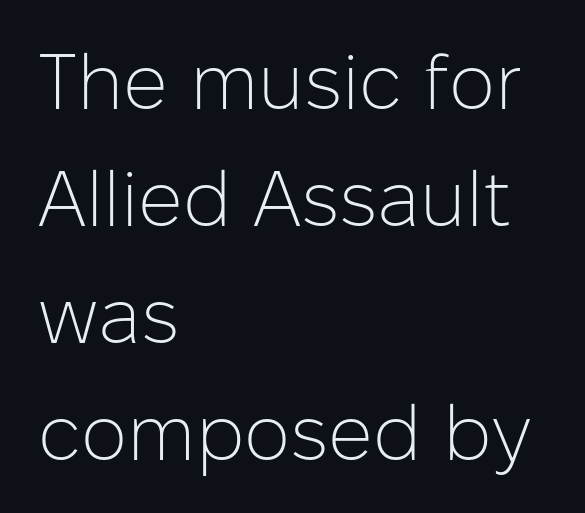
{"serif": "no", "italic": "no", "bold": "no", "weight": "light", "width": "normal", "stroke_contrast": "low", "x_height": "medium", "monospaced": "no", "underline": "no", "align": "left", "line_spacing": "normal", "line_spacing_ratio": 1.5, "letter_spacing": "normal", "letter_spacing_em": 0.0, "glyph_px": 78}
